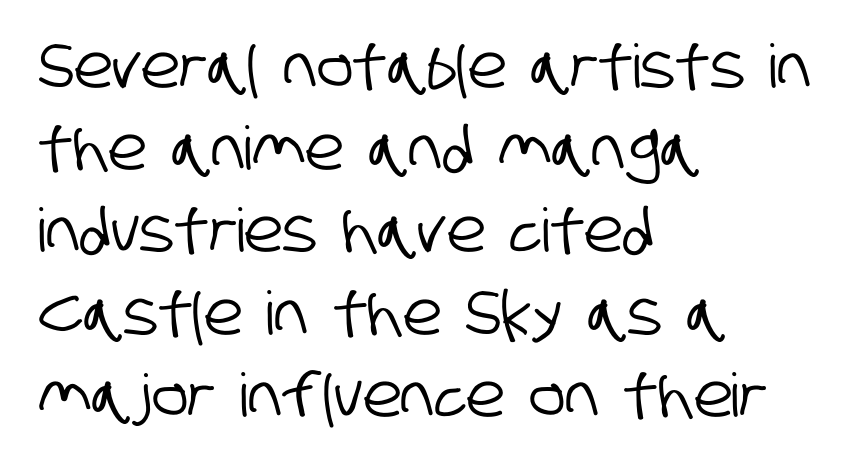
A typesetter would call this proportional, since set widths differ per character. Typographically, this falls in the sans-serif category. The passage shown has conventional tracking throughout. The line-height multiplier appears to be the usual default. Glance below the letters and you will spot only blank space. These lines are set flush left with a ragged right edge.
